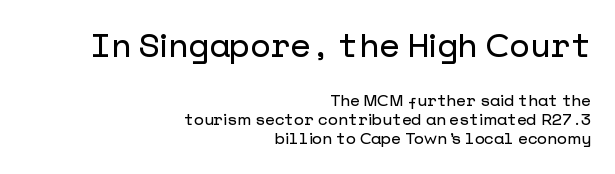
This is sans-serif lettering, the kind often seen on screens and signage. The upper block of text is set noticeably larger than the block beneath it. Spacing between characters is what you'd get straight out of the box. Casual observation: everything's shoved over to the right. Posture: vertical.
